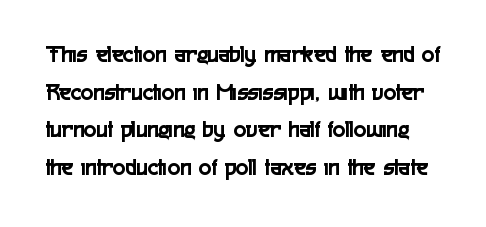
The image shows 24 px text type, upright; set normal line spacing (1.57x), normal letter spacing, not underlined.
